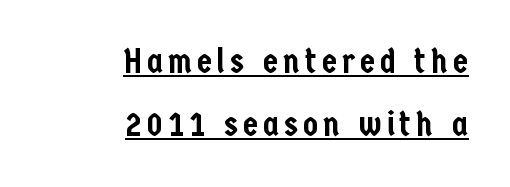
Q: Is the text italic (slanted)? A: No, it is upright.
Q: Is the typeface a serif or a sans-serif typeface? A: Sans-serif.
Q: Is the text underlined? A: Yes.
Q: How is the paragraph aligned? A: Right-aligned.
Q: Width (condensed, normal, or wide)? A: Condensed.
Q: Stroke contrast? A: Low.
Q: x-height? A: Medium.
Q: Monospaced? A: No.
